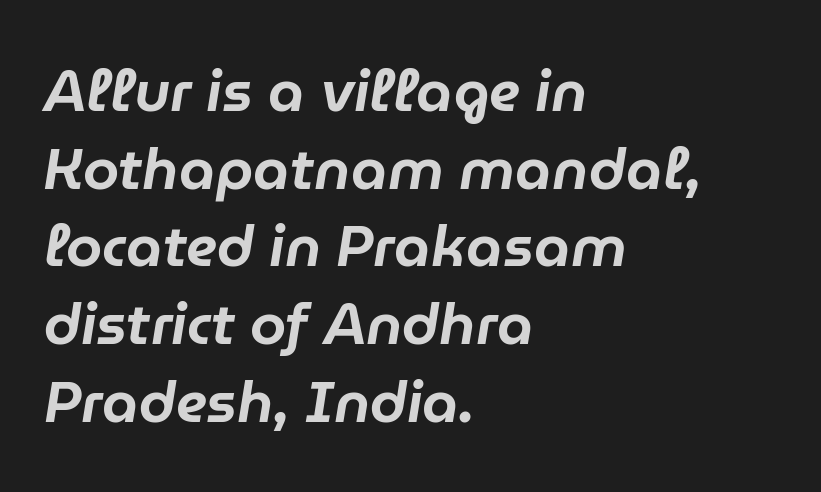
{"italic": "yes", "lean": "right", "slant_degrees": 9, "width": "normal", "stroke_contrast": "low", "x_height": "medium", "monospaced": "no", "underline": "no", "align": "left", "line_spacing": "normal", "line_spacing_ratio": 1.34, "letter_spacing": "normal", "letter_spacing_em": 0.0, "glyph_px": 58}
